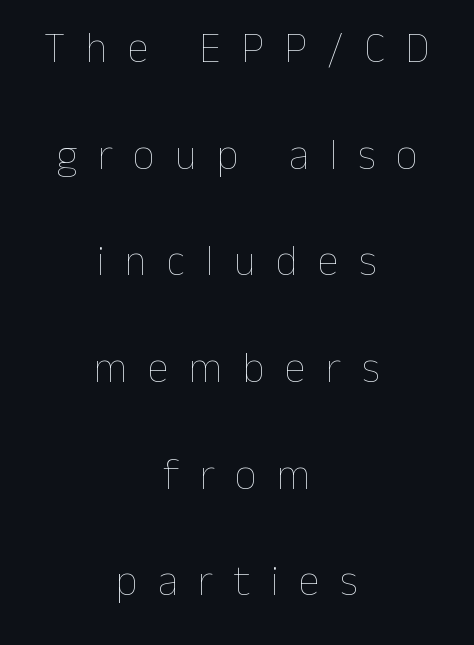
Q: Is the text bold? A: No.
Q: Is the text italic (slanted)? A: No, it is upright.
Q: Is the text underlined? A: No.
Q: How is the paragraph aligned? A: Centered.
Q: Is the spacing between letters normal or unusually wide? A: Unusually wide.
Q: Is the spacing between lines tight, normal or loose? A: Loose.
Q: Width (condensed, normal, or wide)? A: Normal.
Q: Stroke contrast? A: Low.
Q: x-height? A: Medium.
Q: Monospaced? A: No.
